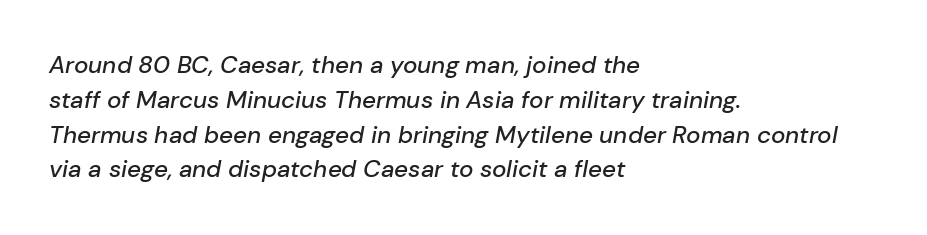
Interline gaps are of average width in this sample. Bare-footed words on every line. Letter spacing: default. A student would call this left alignment; a typographer would say flush left, rag right. The face used here has a pronounced slope to its letters.
